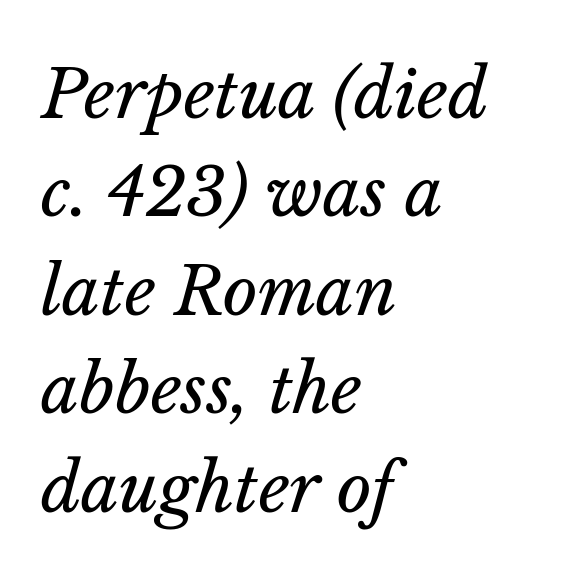
Weight: not bold — regular or lighter. Would a proofreader flag this as italicized? Yes. Leftover space on each line is placed entirely after the last word. The block of text has a typical density, with ordinary space between rows. These lines are rendered in a variable-pitch font.
